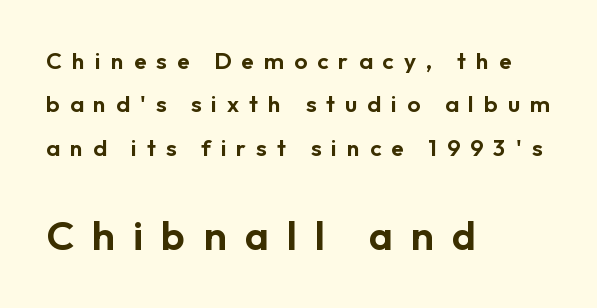
The image shows 41 px sans-serif type, upright; set left-aligned, line spacing 1.89x, unusually wide letter spacing (+0.44 em), not underlined; the second (bottom) block is 1.78x larger; low stroke contrast and a medium x-height.
